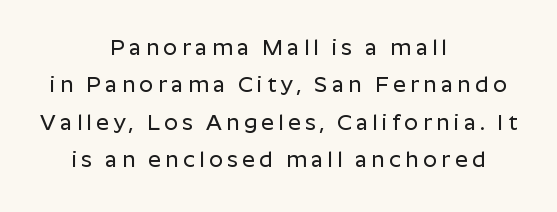
The image shows 22 px text type, upright; set centered, normal line spacing (1.7x), unusually wide letter spacing (+0.2 em), not underlined.
